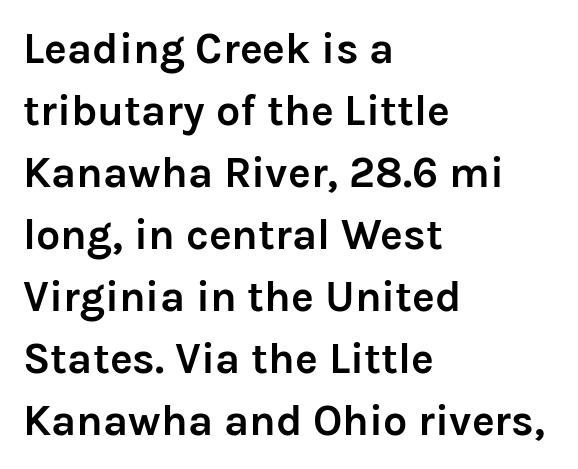
Q: Is the text bold? A: Yes.
Q: Is the text italic (slanted)? A: No, it is upright.
Q: Is the typeface a serif or a sans-serif typeface? A: Sans-serif.
Q: Is the text underlined? A: No.
Q: How is the paragraph aligned? A: Left-aligned.
Q: Is the spacing between letters normal or unusually wide? A: Normal.
Q: Is the spacing between lines tight, normal or loose? A: Normal.
Q: Width (condensed, normal, or wide)? A: Normal.
Q: Stroke contrast? A: Low.
Q: x-height? A: Medium.
Q: Monospaced? A: No.
